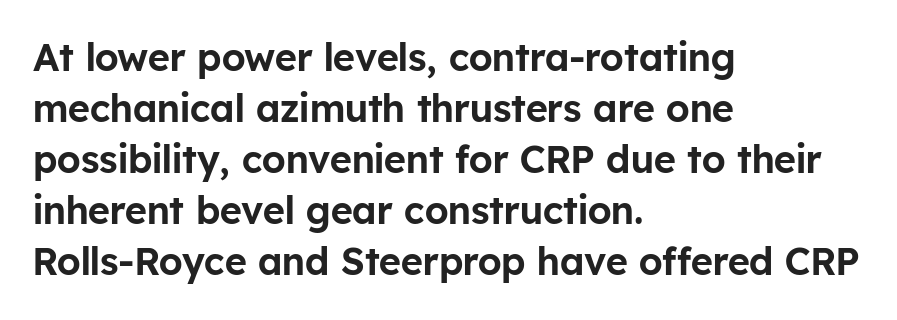
Q: Is the text italic (slanted)? A: No, it is upright.
Q: Is the typeface a serif or a sans-serif typeface? A: Sans-serif.
Q: Is the text underlined? A: No.
Q: How is the paragraph aligned? A: Left-aligned.
Q: Is the spacing between letters normal or unusually wide? A: Normal.
Q: Is the spacing between lines tight, normal or loose? A: Normal.
Q: Width (condensed, normal, or wide)? A: Normal.
Q: Stroke contrast? A: Low.
Q: x-height? A: Medium.
Q: Monospaced? A: No.
